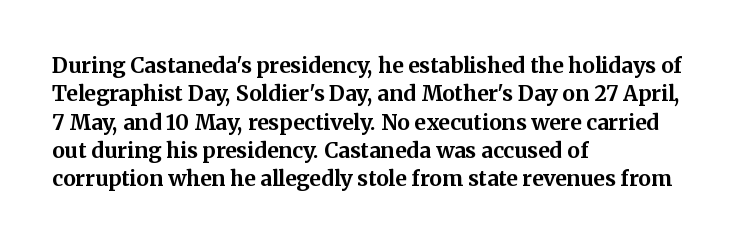
The image shows 21 px bold type, upright; set left-aligned, normal line spacing (1.35x), normal letter spacing, not underlined.
